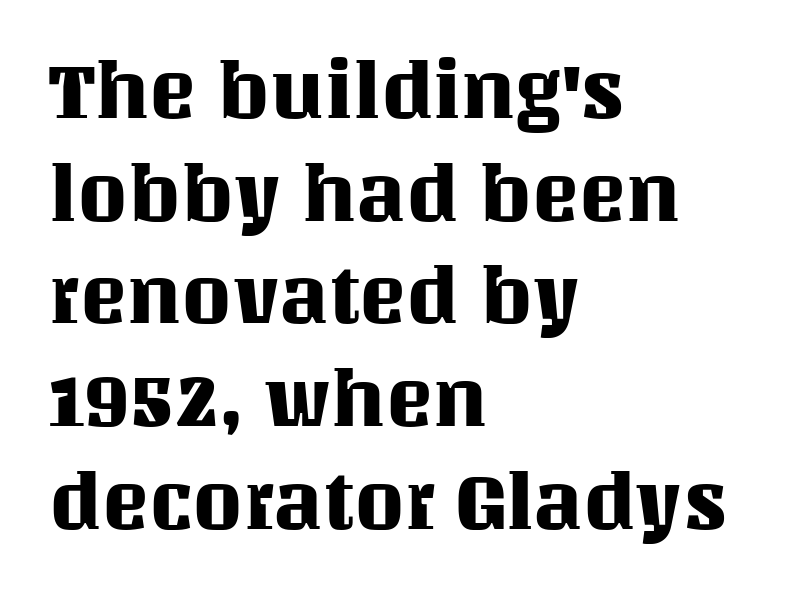
The image shows 79 px text type, upright; set left-aligned, normal line spacing (1.3x), normal letter spacing, not underlined; medium stroke contrast and a large x-height.
